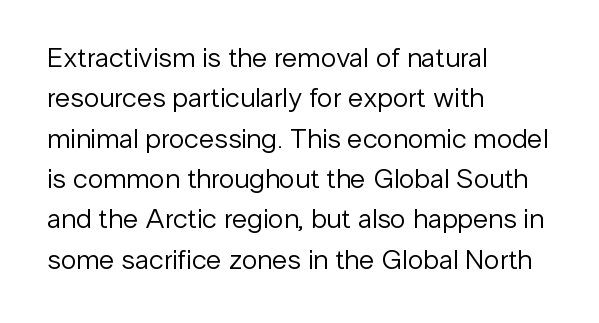
The image shows 28 px regular-weight sans-serif type, upright; set left-aligned, normal line spacing (1.44x), normal letter spacing, not underlined; low stroke contrast and a medium x-height.
